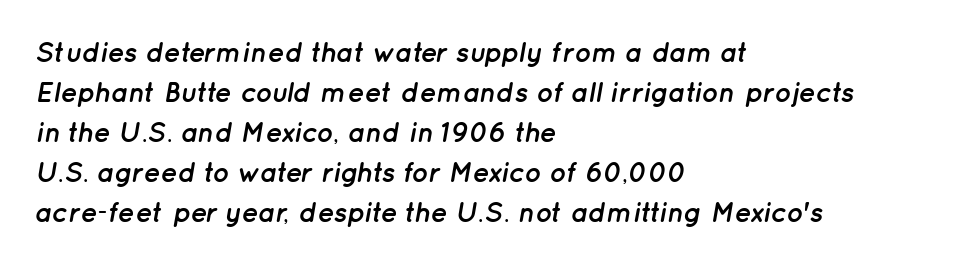
Rule under the text: the space is simply empty. These lines are rendered in a variable-pitch font. Reading down the column, the eye jumps a familiar distance to each next line. Letter spacing: default.
